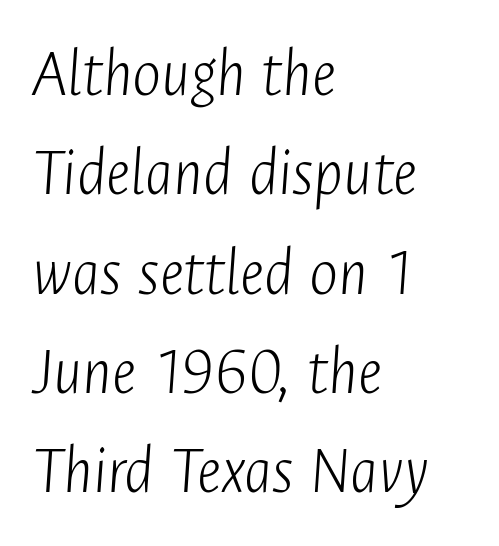
The image shows 69 px light, condensed type, italic (leaning right); set left-aligned, normal line spacing (1.44x), normal letter spacing, not underlined; low stroke contrast and a medium x-height.
